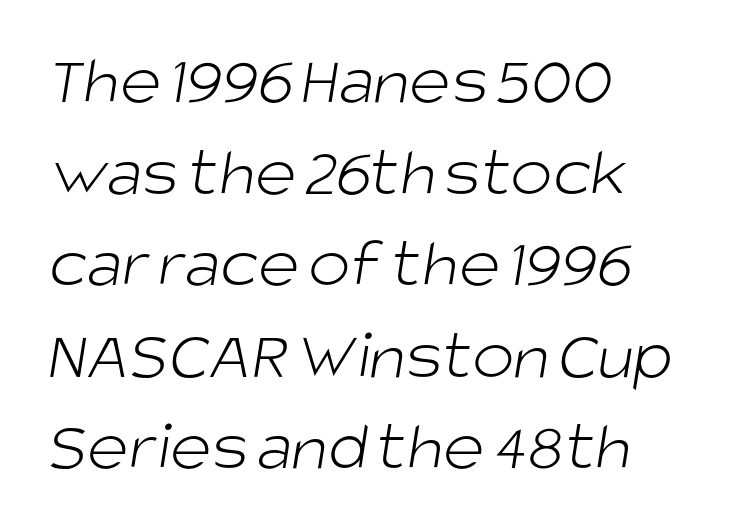
{"serif": "no", "bold": "no", "weight": "light", "width": "normal", "stroke_contrast": "low", "x_height": "large", "monospaced": "no", "underline": "no", "align": "left", "line_spacing": "normal", "line_spacing_ratio": 1.29, "letter_spacing": "normal", "letter_spacing_em": 0.0, "glyph_px": 71}
